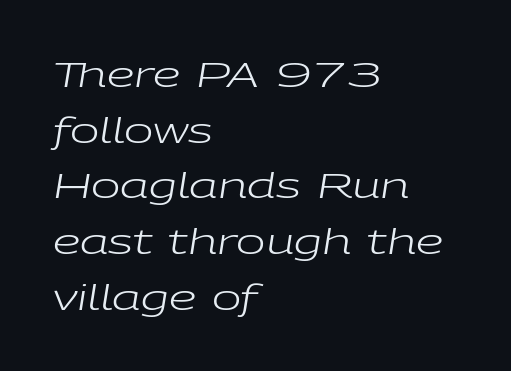
Q: Is the text bold? A: No.
Q: Is the text italic (slanted)? A: Yes, it leans right by about 9 degrees.
Q: Is the text underlined? A: No.
Q: How is the paragraph aligned? A: Left-aligned.
Q: Is the spacing between letters normal or unusually wide? A: Normal.
Q: Is the spacing between lines tight, normal or loose? A: Normal.
Q: Width (condensed, normal, or wide)? A: Wide.
Q: Stroke contrast? A: Low.
Q: x-height? A: Medium.
Q: Monospaced? A: No.
